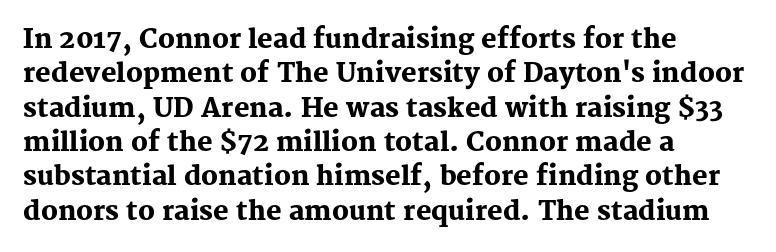
Words appear dense and cohesive because spacing is normal. Typeset ragged right — the left edge is the straight one. This sample keeps an unexceptional amount of space between lines. A clean baseline with only descenders dipping below it. Notice how thick the strokes are: this is what a full bold looks like. This is the regular roman posture of the typeface.
